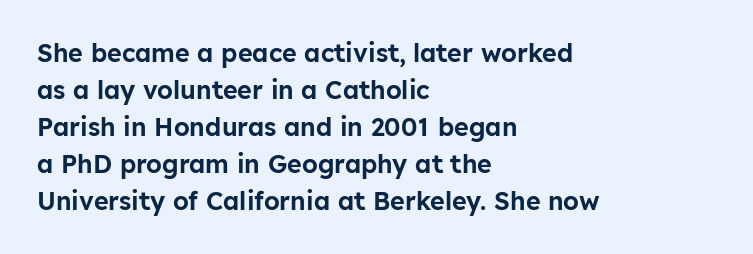
The space beneath each line is pristine and unruled. Compared with typical paragraphs, the rows here are spaced about the same. Notice how the passage keeps a crisp vertical edge on the left only. Short note: letters normally spaced.
